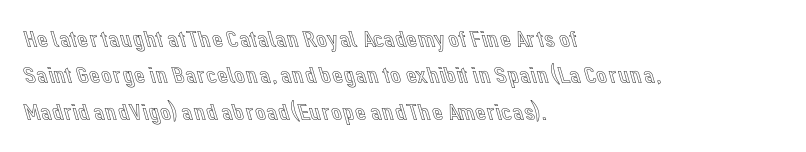
The image shows 24 px text type; set left-aligned, normal line spacing (1.52x), normal letter spacing, not underlined.
